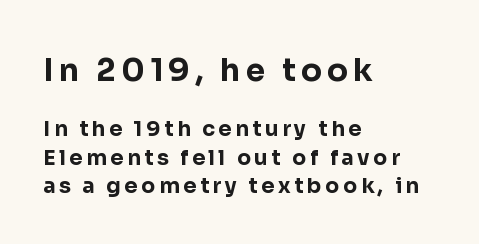
A student would notice the top passage is typeset larger than what follows. This sample is left-justified, so line endings fall wherever the words run out. The glyphs in this specimen are sans serif. These lines carry a lot of weight — the face is fully bold. Regular leading.
